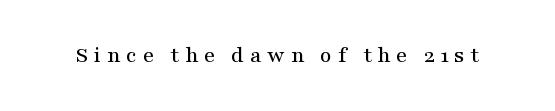
In terms of posture, this sample is upright. Bare-footed words on every line. Each word looks stretched out because of the extra space between its letters.
